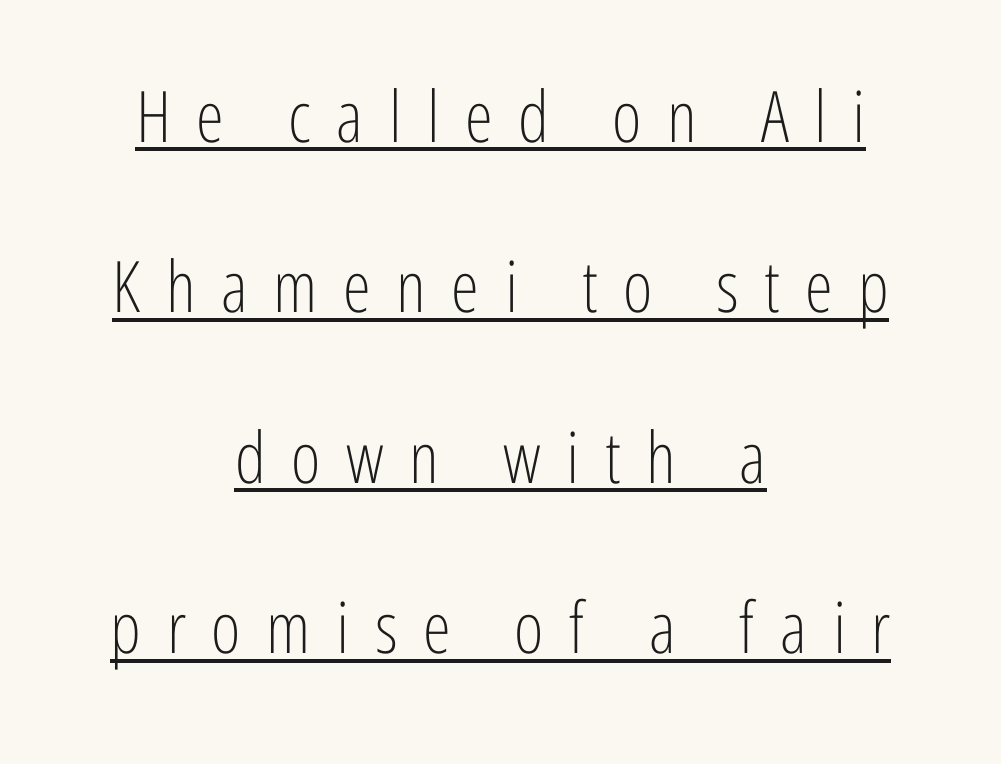
Does the copy run flush right? No — it is centered line by line. Is the type heavy? It reads as light-to-regular instead. The letters are spread apart with noticeably loose tracking. You could not count columns in this text — the font is proportionally spaced. Whoever set this chose breathing room over compactness in the vertical rhythm. Nope, no serifs anywhere on these letters.
